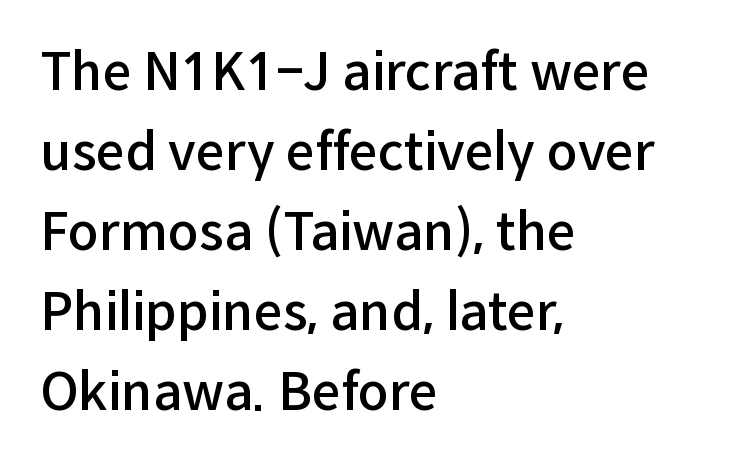
{"serif": "no", "italic": "no", "bold": "semi", "weight": "semibold", "width": "normal", "stroke_contrast": "low", "x_height": "medium", "monospaced": "no", "underline": "no", "align": "left", "line_spacing": "normal", "line_spacing_ratio": 1.57, "letter_spacing": "normal", "letter_spacing_em": 0.0, "glyph_px": 51}
